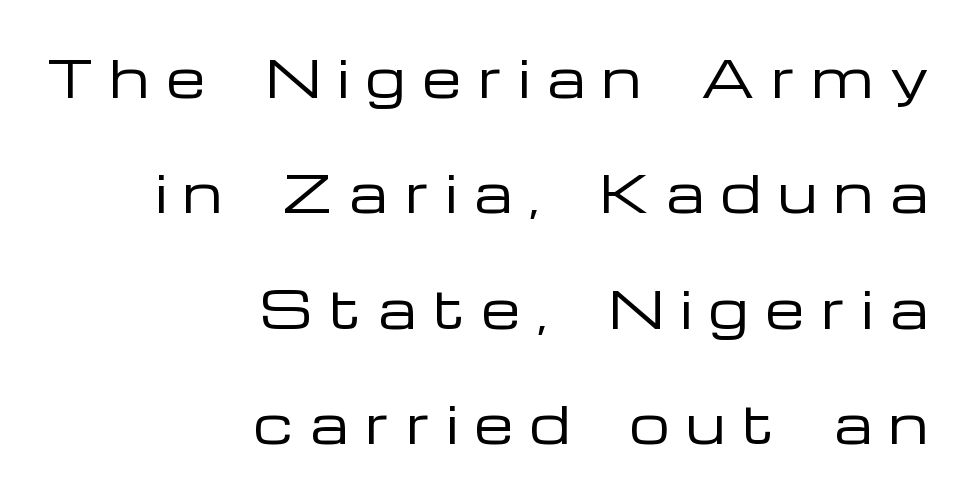
{"serif": "no", "italic": "no", "bold": "no", "weight": "regular", "width": "wide", "stroke_contrast": "low", "x_height": "medium", "monospaced": "no", "underline": "no", "align": "right", "line_spacing": "loose", "line_spacing_ratio": 2.31, "letter_spacing": "wide", "letter_spacing_em": 0.34, "glyph_px": 50}
